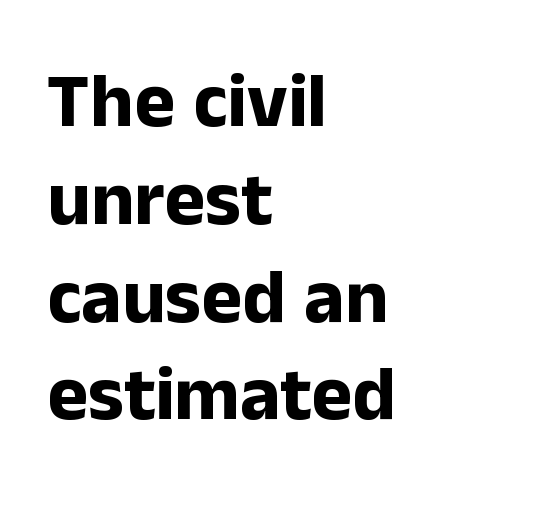
{"serif": "no", "italic": "no", "bold": "yes", "weight": "bold", "width": "normal", "stroke_contrast": "low", "x_height": "medium", "monospaced": "no", "underline": "no", "align": "left", "line_spacing": "normal", "line_spacing_ratio": 1.27, "letter_spacing": "normal", "letter_spacing_em": 0.0, "glyph_px": 77}
